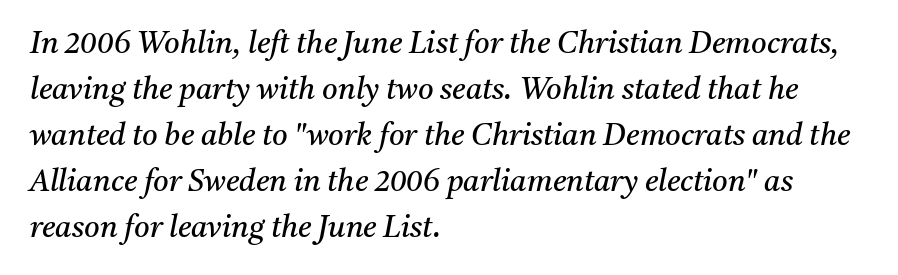
{"serif": "yes", "italic": "yes", "lean": "right", "slant_degrees": 11, "bold": "no", "weight": "regular", "width": "normal", "stroke_contrast": "medium", "x_height": "medium", "monospaced": "no", "underline": "no", "align": "left", "line_spacing": "normal", "line_spacing_ratio": 1.53, "letter_spacing": "normal", "letter_spacing_em": 0.0, "glyph_px": 30}
